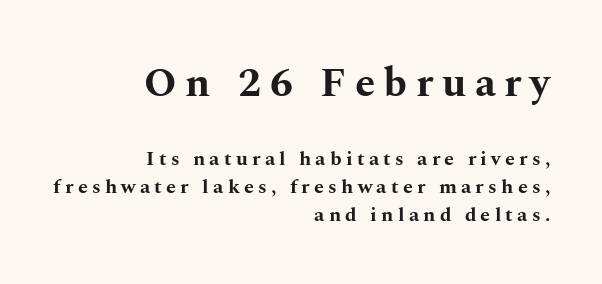
{"serif": "yes", "italic": "no", "bold": "yes", "weight": "bold", "width": "wide", "stroke_contrast": "medium", "x_height": "medium", "monospaced": "no", "underline": "no", "align": "right", "line_spacing": "normal", "line_spacing_ratio": 1.41, "letter_spacing": "wide", "letter_spacing_em": 0.21, "larger_block": "first", "size_ratio": 2.05, "glyph_px": 41}
